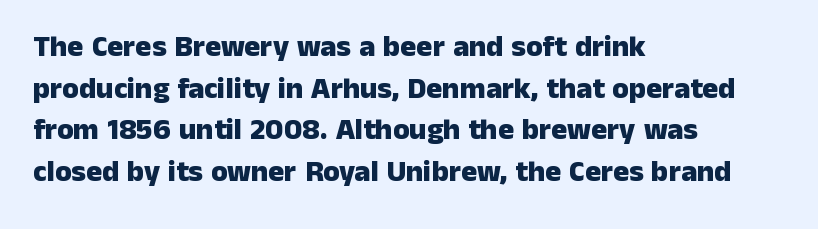
Typographically, this falls in the sans-serif category. Note the varied advance widths — an 'i' is clearly narrower than an 'm'. The setting favours the left margin, as ordinary paragraphs usually do. Glyph-to-glyph distance matches everyday printed text. The axis of the letterforms is exactly vertical. The passage shown is emphatically bold.
